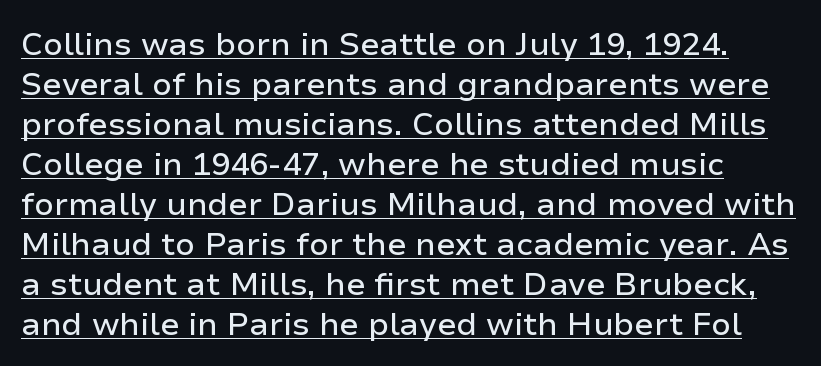
{"serif": "no", "italic": "no", "width": "normal", "stroke_contrast": "low", "x_height": "medium", "monospaced": "no", "underline": "yes", "line_spacing": "normal", "line_spacing_ratio": 1.25, "letter_spacing": "normal", "letter_spacing_em": 0.0, "glyph_px": 32}
